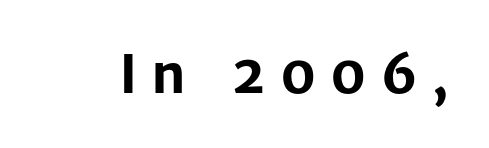
Short note: letters widely spaced. The lettering holds an erect, upright posture throughout. Here the designer chose a conventional face with non-uniform glyph widths. Decoration check: the copy has no underline. Unlike a traditional serif, this face leaves its strokes unadorned.
